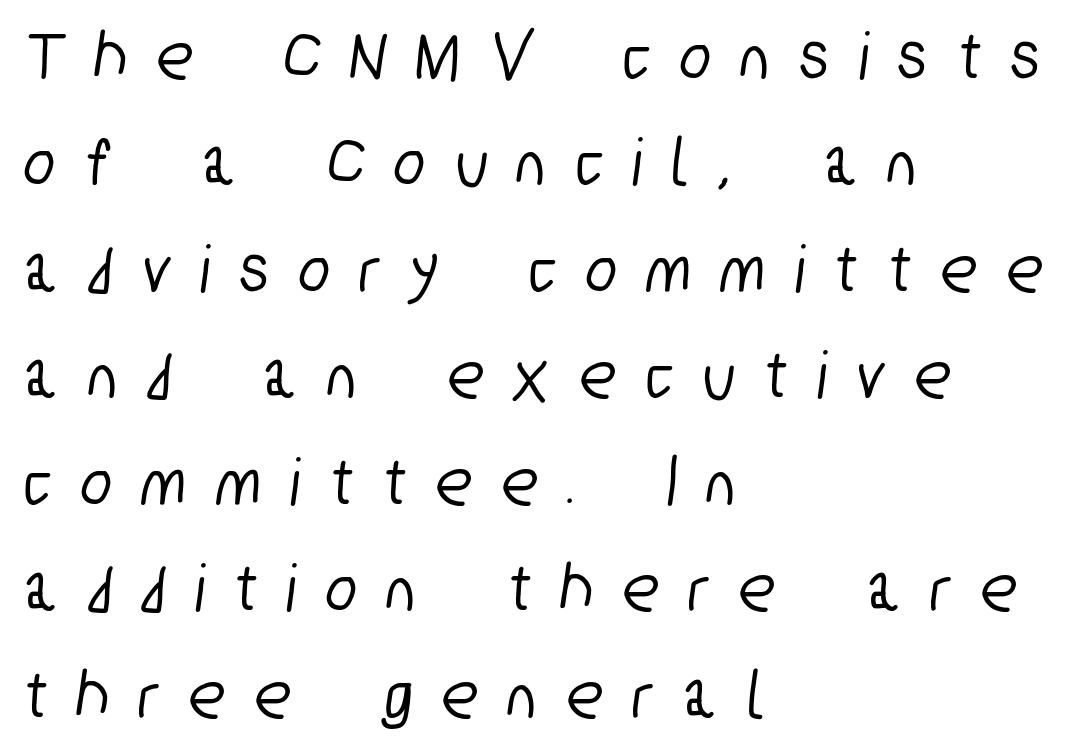
Q: Is the typeface a serif or a sans-serif typeface? A: Sans-serif.
Q: Is the text underlined? A: No.
Q: How is the paragraph aligned? A: Left-aligned.
Q: Is the spacing between letters normal or unusually wide? A: Unusually wide.
Q: Is the spacing between lines tight, normal or loose? A: Normal.
Q: Width (condensed, normal, or wide)? A: Condensed.
Q: Stroke contrast? A: Low.
Q: x-height? A: Medium.
Q: Monospaced? A: No.
